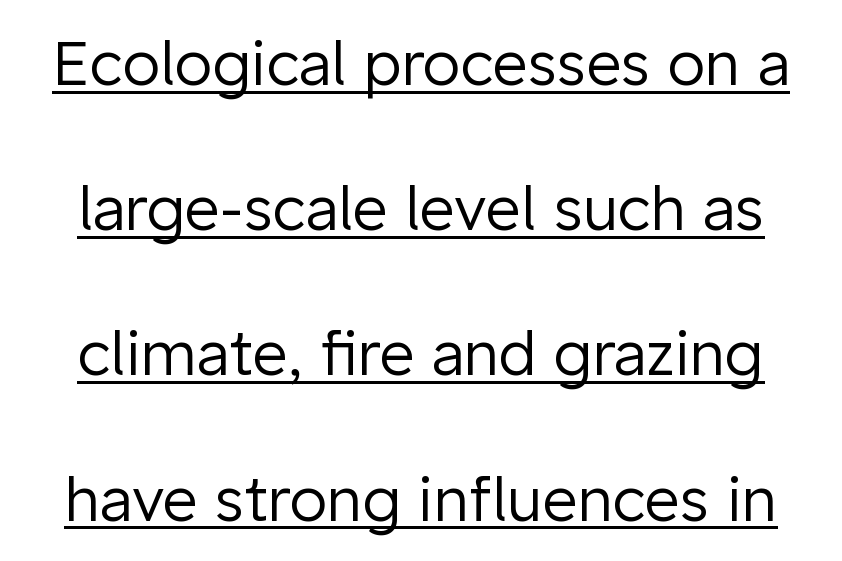
Baseline-to-baseline distance is far greater than the letter height. Proportional: the letters do not fall into vertical columns. Is there an underline? Yes — a line sits under the letters. Tracking here is standard; glyphs follow each other at the usual distance.
